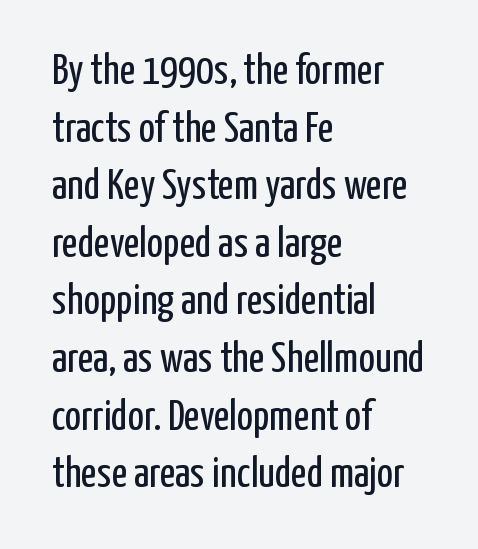
Leading: standard. These lines stack with their left ends in a neat column. Vertical stems look standard width or narrower in stroke. Does extra space separate the letters? No, they use regular spacing. Italic: no, the glyphs are upright roman. Do the characters align in a grid? No, the font is proportional.
